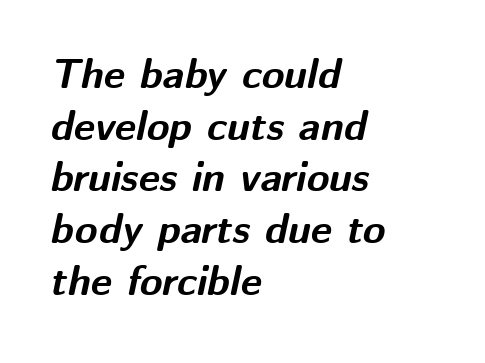
{"italic": "yes", "lean": "right", "slant_degrees": 12, "bold": "yes", "weight": "bold", "width": "normal", "stroke_contrast": "medium", "x_height": "medium", "monospaced": "no", "underline": "no", "align": "left", "line_spacing": "normal", "line_spacing_ratio": 1.26, "letter_spacing": "normal", "letter_spacing_em": 0.0, "glyph_px": 41}
